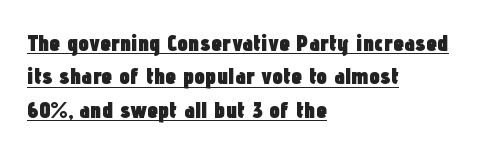
The image shows 24 px bold type, upright; set left-aligned, normal line spacing (1.39x), normal letter spacing, underlined.
